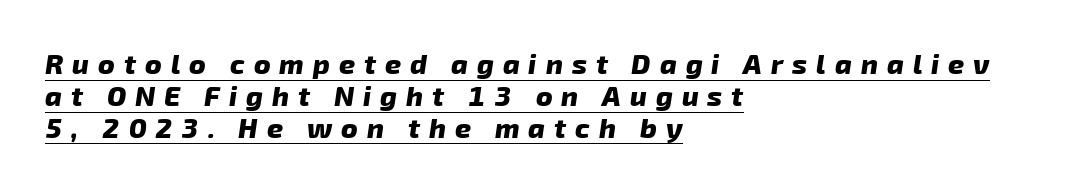
The image shows 28 px heavy sans-serif type; set left-aligned, tight line spacing (1.14x), unusually wide letter spacing (+0.32 em), underlined; low stroke contrast and a medium x-height.
